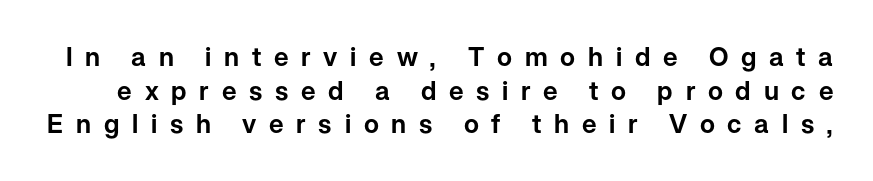
{"italic": "no", "underline": "no", "line_spacing": "normal", "line_spacing_ratio": 1.29, "letter_spacing": "wide", "letter_spacing_em": 0.49, "glyph_px": 26}
